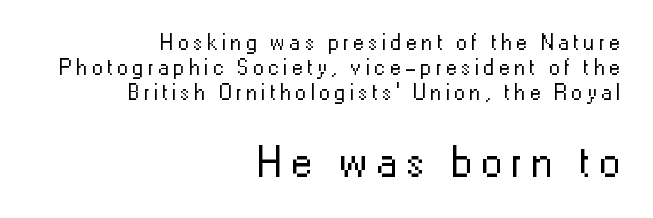
The image shows 43 px regular-weight sans-serif type, upright; set right-aligned, tight line spacing (1.14x), unusually wide letter spacing (+0.2 em), not underlined; the second (bottom) block is 1.95x larger; low stroke contrast and a medium x-height.
